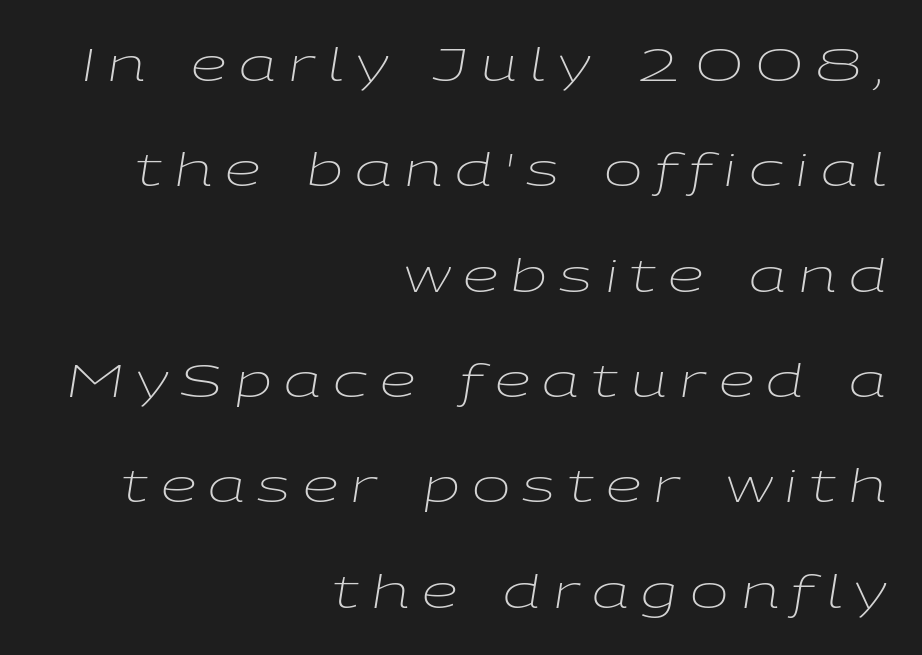
The image shows 46 px light, wide type, italic (leaning right); set right-aligned, loose line spacing (2.29x), unusually wide letter spacing (+0.27 em), not underlined; low stroke contrast and a medium x-height.
